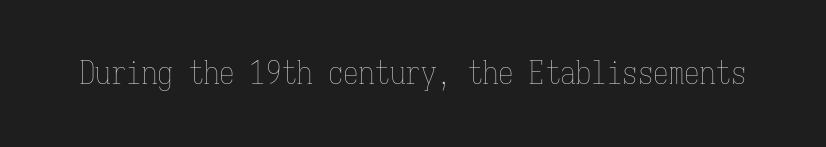
{"italic": "no", "bold": "no", "weight": "thin", "width": "condensed", "stroke_contrast": "low", "x_height": "medium", "monospaced": "yes", "underline": "no", "letter_spacing": "normal", "letter_spacing_em": 0.0, "glyph_px": 31}
